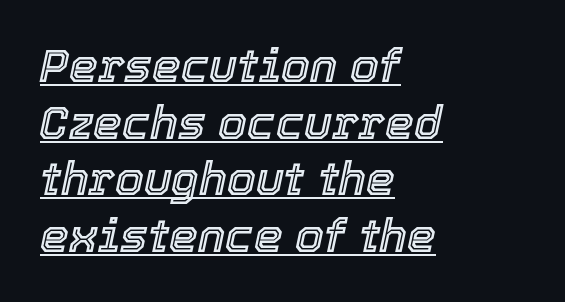
The image shows 46 px text type, italic (leaning right); set left-aligned, line spacing 1.23x, normal letter spacing, underlined; a medium x-height.
